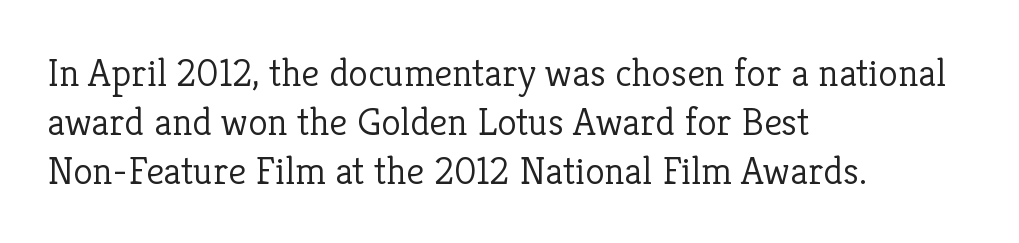
You can tell from the footed stems that serif type was used. Is the block centered? No — it sits flush against the left margin. How are the letters spaced? Ordinarily, with no added tracking. A quiet, ordinary-to-light weight characterises the typeface. The glyphs are unaccompanied by any horizontal stroke below them. These lines are rendered in a variable-pitch font.
